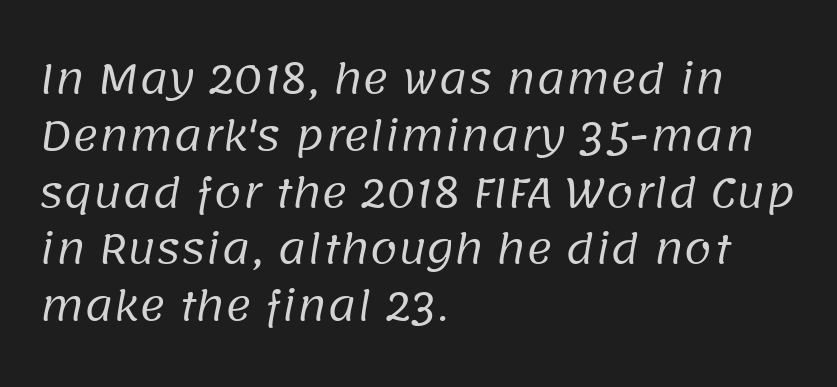
Looks like regular typesetting: each glyph gets only the width it needs. Summary of vertical rhythm: regular, with standard interline spacing. Compared with a centered layout, this one pins lines to the left instead. Letters rest on an invisible, unmarked baseline. Weight: regular or lighter.
